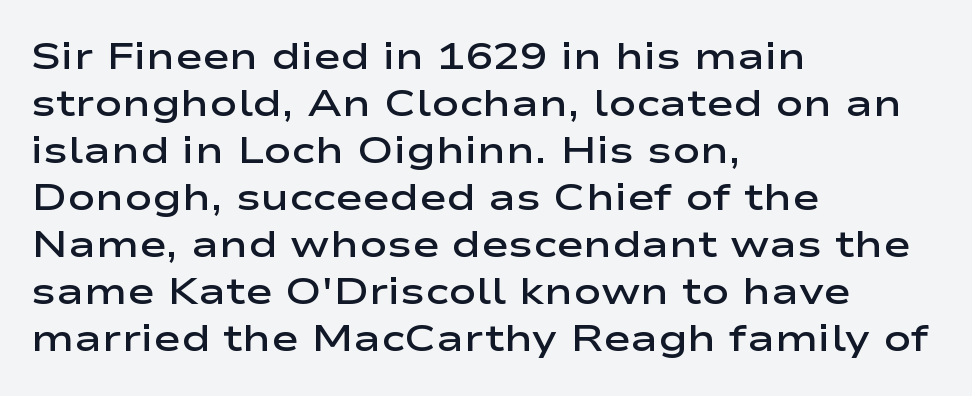
The gaps between neighbouring characters are ordinary and unremarkable. The space beneath each line is pristine and unruled. I'd call this a sans setting — the letters go barefoot. Stroke thickness is moderately raised; the sample reads as semibold. This sample is left-justified, so line endings fall wherever the words run out.
